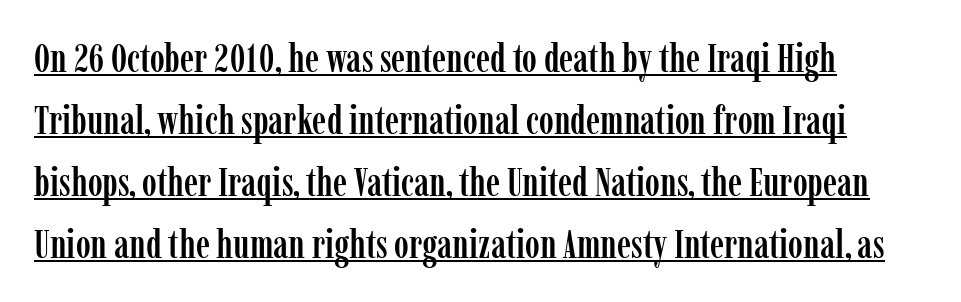
{"serif": "yes", "italic": "no", "width": "condensed", "stroke_contrast": "low", "x_height": "medium", "monospaced": "no", "underline": "yes", "align": "left", "line_spacing": "normal", "line_spacing_ratio": 1.55, "letter_spacing": "normal", "letter_spacing_em": 0.0, "glyph_px": 40}
